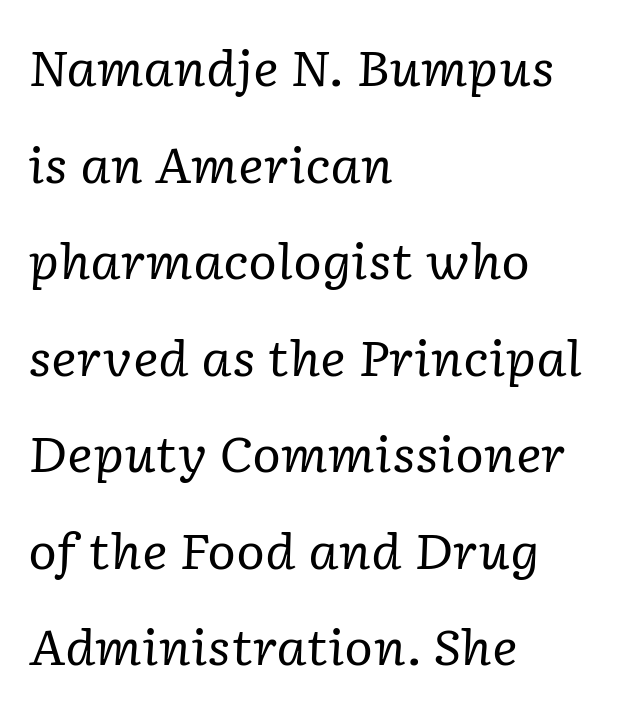
Compared with ordinary roman type, these characters are visibly tilted. Examine the stroke ends and you'll spot serifs. The leading is generous, giving the passage an open texture. In CSS terms this would be text-align: left. Nobody drew a line under any word here.
